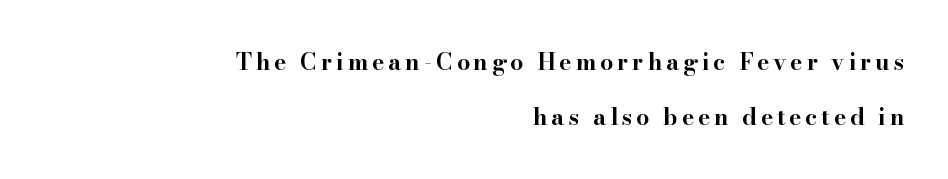
{"italic": "no", "bold": "yes", "underline": "no", "align": "right", "line_spacing": "loose", "line_spacing_ratio": 2.39, "glyph_px": 23}
